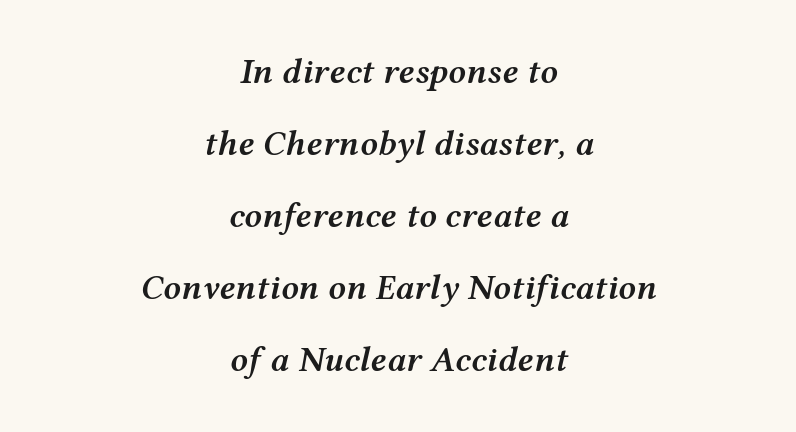
Q: Is the text bold? A: Semi-bold.
Q: Is the text italic (slanted)? A: Yes, it leans right by about 12 degrees.
Q: Is the text underlined? A: No.
Q: How is the paragraph aligned? A: Centered.
Q: Is the spacing between letters normal or unusually wide? A: Normal.
Q: Is the spacing between lines tight, normal or loose? A: Loose.
Q: Width (condensed, normal, or wide)? A: Wide.
Q: Stroke contrast? A: Medium.
Q: x-height? A: Medium.
Q: Monospaced? A: No.
